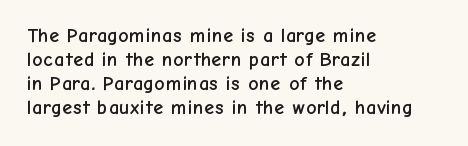
Does the lettering tilt? It doesn't — this is upright. The lines are quadded left. Unmarked baselines from the first word to the last. Characters follow at the spacing the type designer built in.
